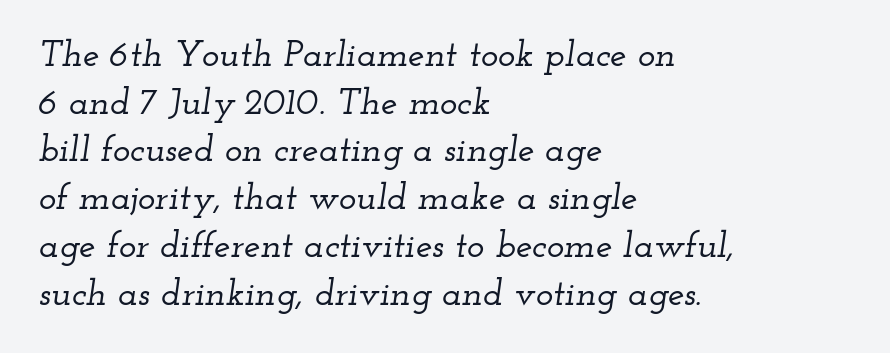
The image shows 37 px wide serif type, italic (leaning right); set left-aligned, normal line spacing (1.29x), normal letter spacing, not underlined; low stroke contrast and a small x-height.
